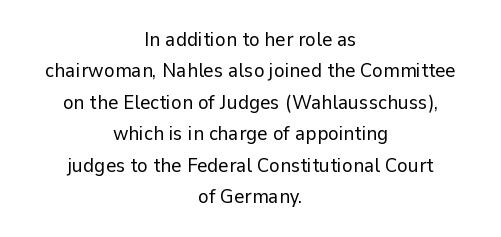
{"italic": "no", "bold": "no", "underline": "no", "align": "center", "line_spacing": "normal", "line_spacing_ratio": 1.57, "letter_spacing": "normal", "letter_spacing_em": 0.0, "glyph_px": 20}
